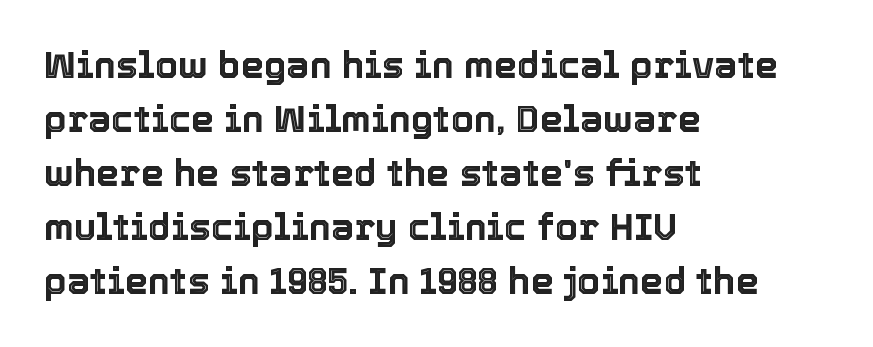
The image shows 37 px text type, upright; set left-aligned, normal line spacing (1.46x), normal letter spacing, not underlined; a medium x-height.
